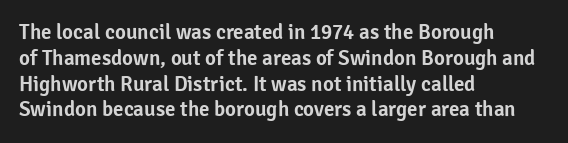
The image shows 21 px text type, upright; set left-aligned, line spacing 1.23x, normal letter spacing, not underlined.
